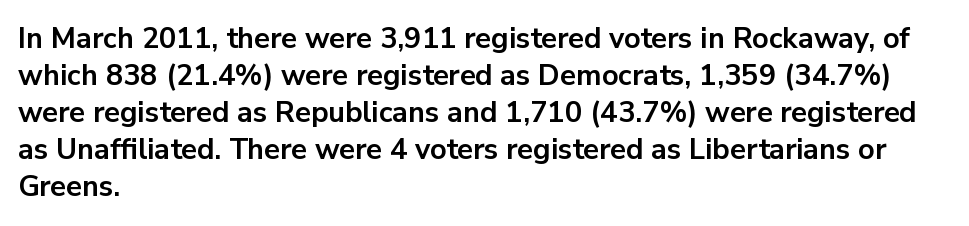
Q: Is the text bold? A: Yes.
Q: Is the text italic (slanted)? A: No, it is upright.
Q: Is the typeface a serif or a sans-serif typeface? A: Sans-serif.
Q: Is the text underlined? A: No.
Q: How is the paragraph aligned? A: Left-aligned.
Q: Is the spacing between letters normal or unusually wide? A: Normal.
Q: Is the spacing between lines tight, normal or loose? A: Normal.
Q: Width (condensed, normal, or wide)? A: Normal.
Q: Stroke contrast? A: Low.
Q: x-height? A: Medium.
Q: Monospaced? A: No.
